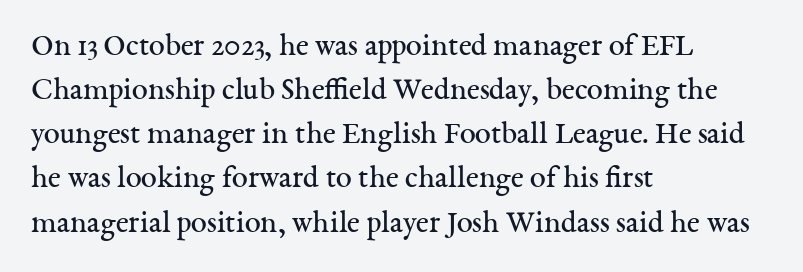
The image shows 32 px regular-weight serif type, upright; set left-aligned, normal line spacing (1.38x), normal letter spacing, not underlined; medium stroke contrast and a medium x-height.
